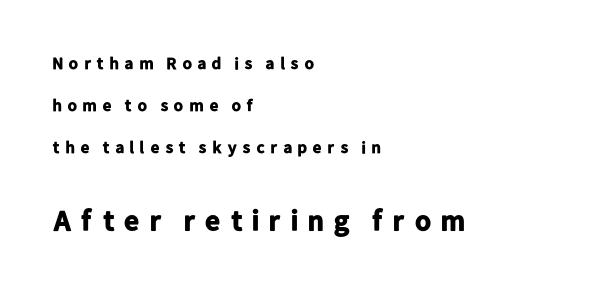
Q: Is the text bold? A: Yes.
Q: Is the text italic (slanted)? A: No, it is upright.
Q: Is the typeface a serif or a sans-serif typeface? A: Sans-serif.
Q: Is the text underlined? A: No.
Q: How is the paragraph aligned? A: Left-aligned.
Q: Is the spacing between letters normal or unusually wide? A: Unusually wide.
Q: Is the spacing between lines tight, normal or loose? A: Loose.
Q: Which block of text is set in a larger size, the first (top) or the second (bottom)? A: The second (bottom) one.
Q: Width (condensed, normal, or wide)? A: Normal.
Q: Stroke contrast? A: Low.
Q: x-height? A: Medium.
Q: Monospaced? A: No.
